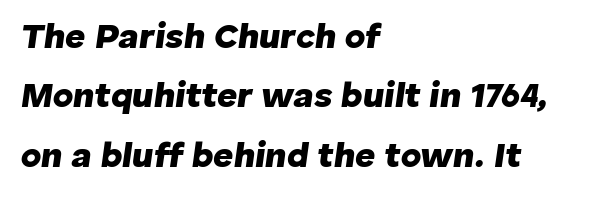
Anything drawn beneath the words? Only blank space. Does the lettering tilt? It does — this is italic. The rendering uses a moderate line-height, typical for paragraphs. The letters advance in unequal steps, a hallmark of proportional type. Glyph-to-glyph distance matches everyday printed text.
